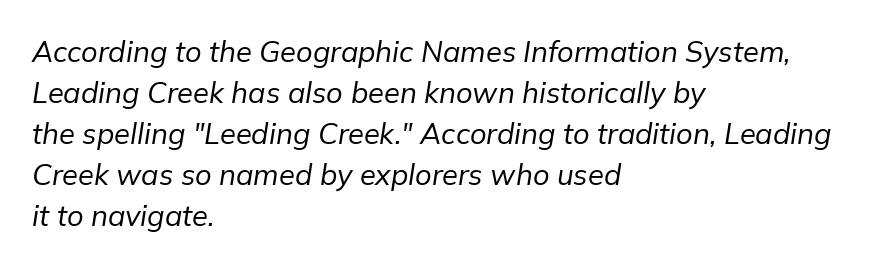
{"italic": "yes", "lean": "right", "slant_degrees": 9, "bold": "no", "weight": "regular", "width": "normal", "stroke_contrast": "low", "x_height": "medium", "monospaced": "no", "underline": "no", "align": "left", "line_spacing": "normal", "line_spacing_ratio": 1.41, "letter_spacing": "normal", "letter_spacing_em": 0.0, "glyph_px": 29}
